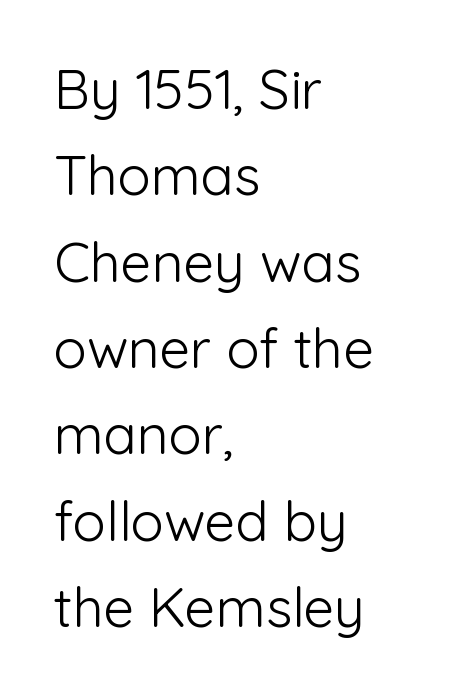
{"serif": "no", "italic": "no", "bold": "no", "weight": "light", "width": "normal", "stroke_contrast": "low", "x_height": "medium", "monospaced": "no", "underline": "no", "align": "left", "line_spacing": "normal", "line_spacing_ratio": 1.57, "letter_spacing": "normal", "letter_spacing_em": 0.0, "glyph_px": 55}
